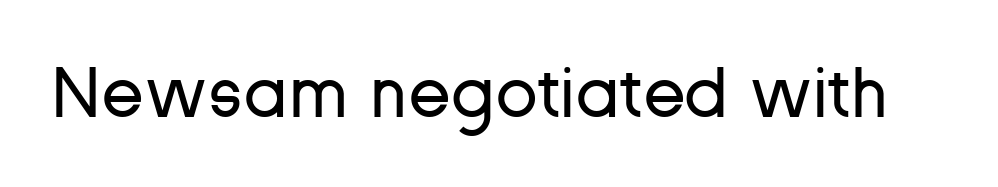
{"serif": "no", "italic": "no", "bold": "no", "weight": "regular", "width": "normal", "stroke_contrast": "low", "x_height": "medium", "monospaced": "no", "underline": "no", "letter_spacing": "normal", "letter_spacing_em": 0.0, "glyph_px": 70}
